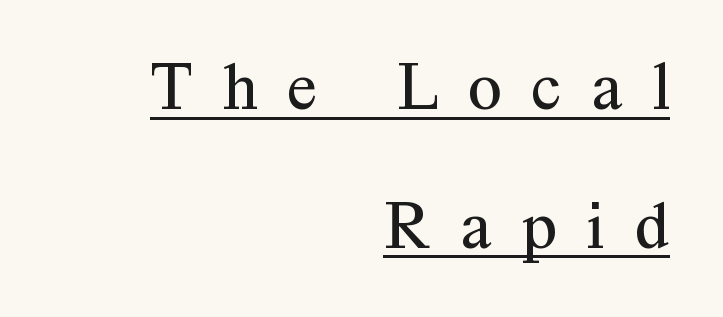
The image shows 69 px regular-weight serif type, upright; set right-aligned, loose line spacing (2.01x), unusually wide letter spacing (+0.44 em), underlined; medium stroke contrast and a medium x-height.
